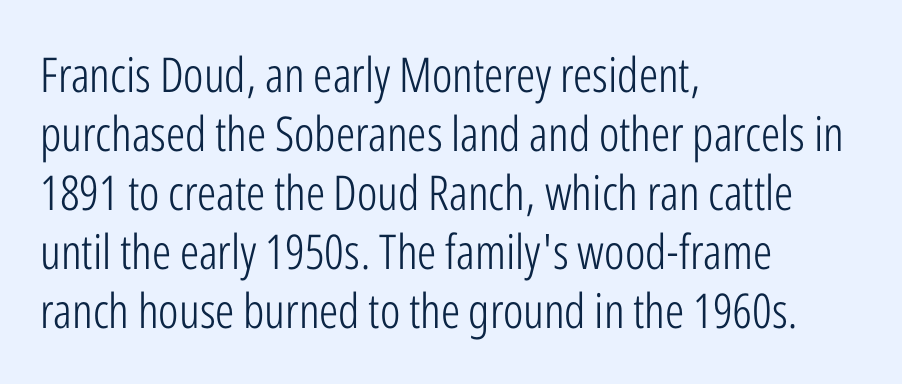
The image shows 48 px light, condensed sans-serif type, upright; set left-aligned, line spacing 1.23x, normal letter spacing, not underlined; low stroke contrast and a medium x-height.
